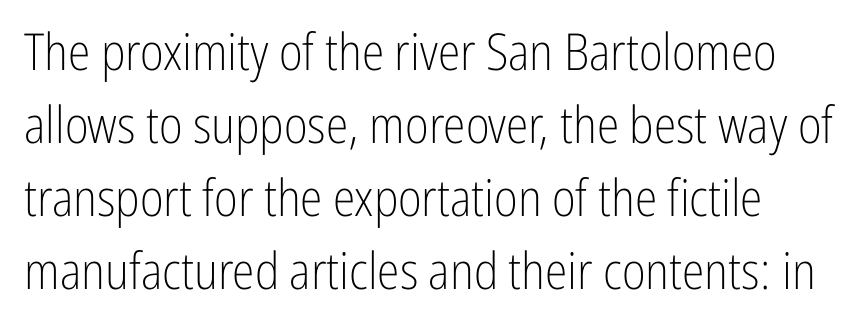
Q: Is the text bold? A: No.
Q: Is the text italic (slanted)? A: No, it is upright.
Q: Is the typeface a serif or a sans-serif typeface? A: Sans-serif.
Q: Is the text underlined? A: No.
Q: Is the spacing between letters normal or unusually wide? A: Normal.
Q: Is the spacing between lines tight, normal or loose? A: Normal.
Q: Width (condensed, normal, or wide)? A: Condensed.
Q: Stroke contrast? A: Low.
Q: x-height? A: Medium.
Q: Monospaced? A: No.
